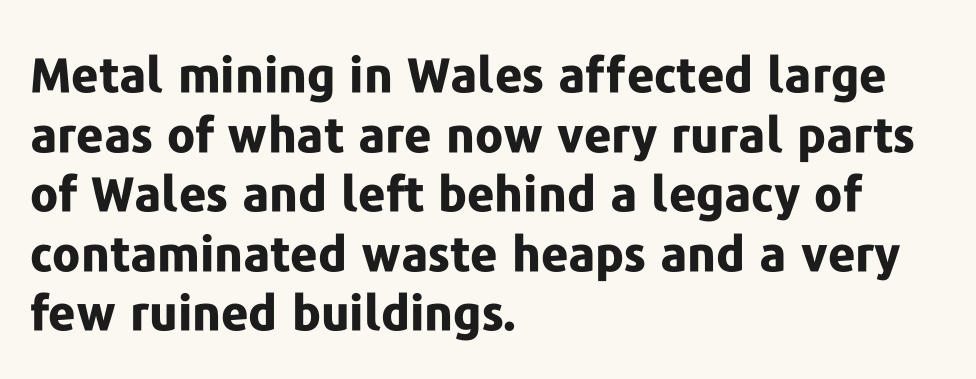
{"serif": "no", "italic": "no", "bold": "yes", "weight": "bold", "width": "normal", "stroke_contrast": "low", "x_height": "medium", "monospaced": "no", "underline": "no", "align": "left", "line_spacing_ratio": 1.24, "letter_spacing": "normal", "letter_spacing_em": 0.0, "glyph_px": 48}
